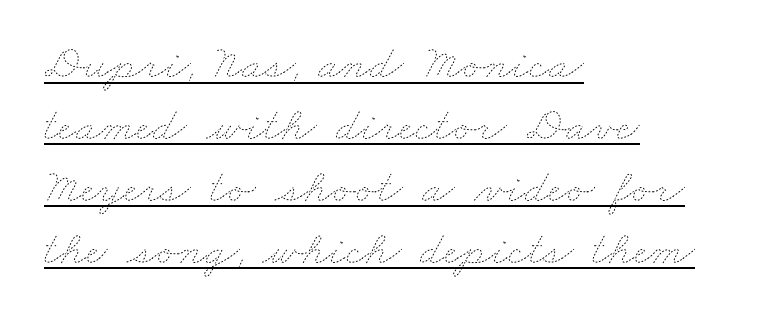
The lines in this sample share a left origin and differ only in where they stop. Looks like regular typesetting: each glyph gets only the width it needs. The rendering keeps characters at their native spacing. A baseline rule has been typeset under these characters. Does the leading feel generous? No, just average. Nothing heavy about these letters — not bold at all.
